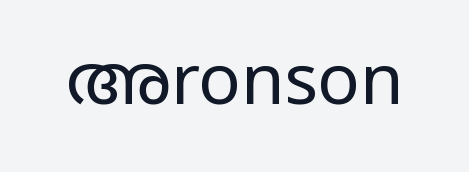
The image shows 70 px regular-weight, condensed sans-serif type, upright; set normal letter spacing, not underlined; low stroke contrast and a large x-height.
